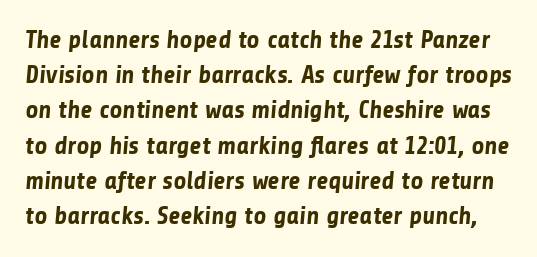
The face used here has the dense, thick strokes of a bold. You could call the tracking neutral — neither tight nor loose. Words float on clear page, feet unadorned. The designer left line spacing at the default.
